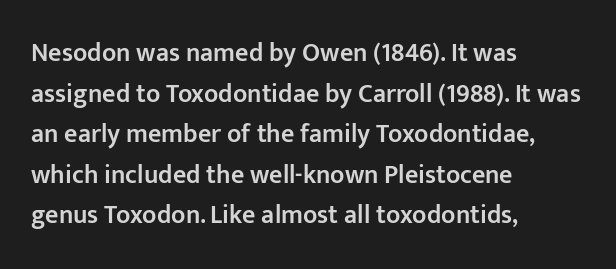
Q: Is the text bold? A: Semi-bold.
Q: Is the text italic (slanted)? A: No, it is upright.
Q: Is the text underlined? A: No.
Q: How is the paragraph aligned? A: Left-aligned.
Q: Is the spacing between letters normal or unusually wide? A: Normal.
Q: Is the spacing between lines tight, normal or loose? A: Normal.
